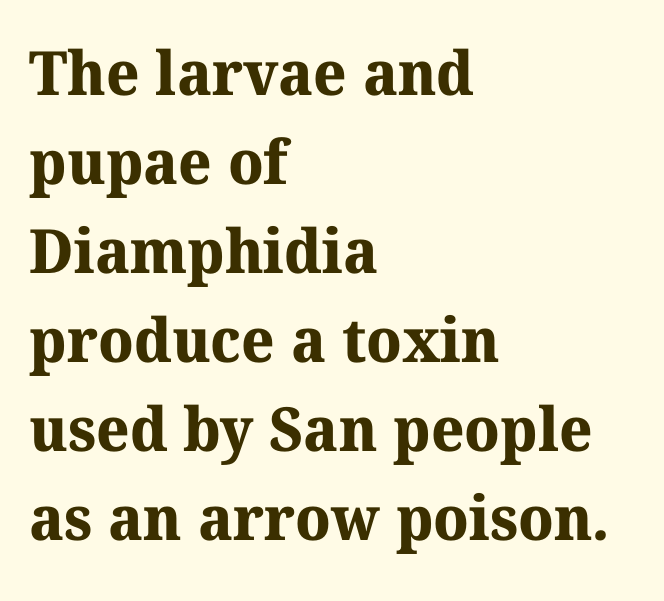
The image shows 61 px bold serif type; set left-aligned, normal line spacing (1.46x), normal letter spacing, not underlined; medium stroke contrast and a medium x-height.
